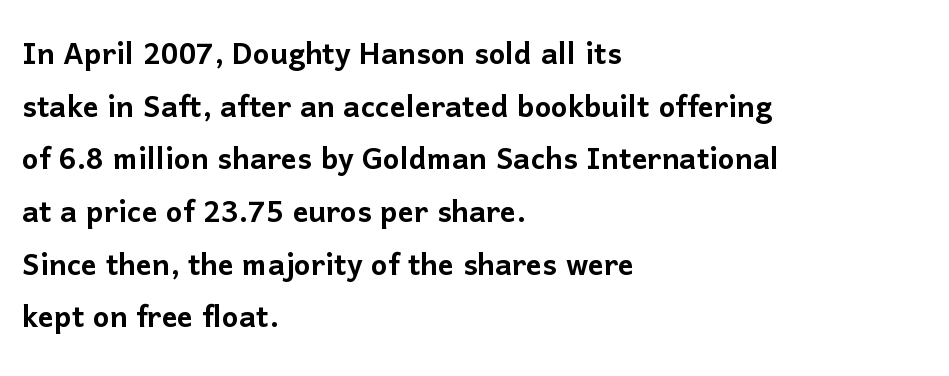
The image shows 39 px sans-serif type, upright; set left-aligned, normal line spacing (1.35x), normal letter spacing, not underlined; low stroke contrast and a medium x-height.
